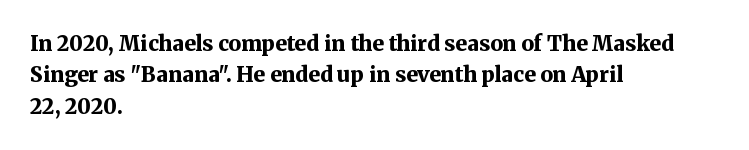
The passage shown is emphatically bold. The specimen reads as upright at a glance. Alignment: flush left. What stands out about the letter spacing? Nothing — it is the standard amount. The block of text has a typical density, with ordinary space between rows. The words here are not underlined.
